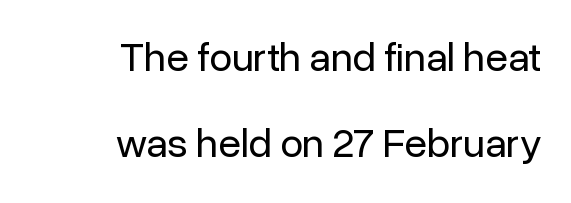
{"serif": "no", "italic": "no", "bold": "no", "weight": "regular", "width": "normal", "stroke_contrast": "low", "x_height": "medium", "monospaced": "no", "underline": "no", "align": "right", "line_spacing": "loose", "line_spacing_ratio": 2.1, "letter_spacing": "normal", "letter_spacing_em": 0.0, "glyph_px": 41}
